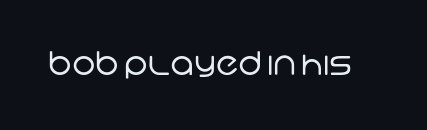
Q: Is the text bold? A: No.
Q: Is the typeface a serif or a sans-serif typeface? A: Sans-serif.
Q: Is the text underlined? A: No.
Q: Is the spacing between letters normal or unusually wide? A: Normal.
Q: Width (condensed, normal, or wide)? A: Normal.
Q: Stroke contrast? A: Low.
Q: x-height? A: Large.
Q: Monospaced? A: No.
